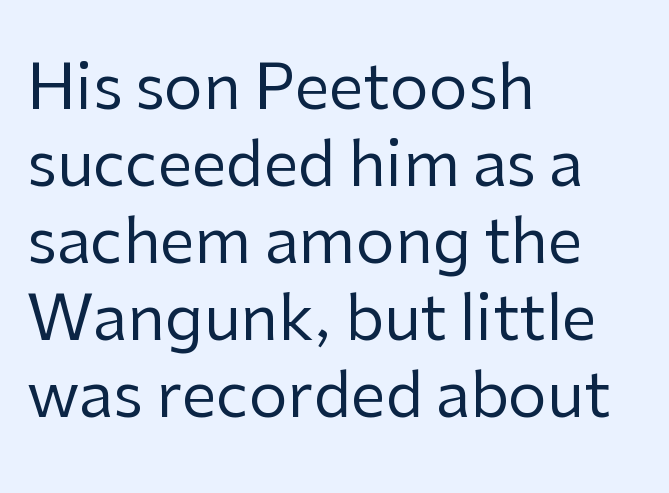
{"serif": "no", "italic": "no", "bold": "no", "weight": "regular", "width": "normal", "stroke_contrast": "low", "x_height": "medium", "monospaced": "no", "underline": "no", "align": "left", "line_spacing_ratio": 1.24, "letter_spacing": "normal", "letter_spacing_em": 0.0, "glyph_px": 62}
